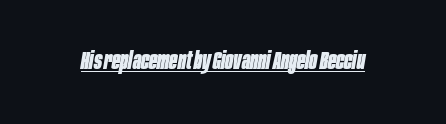
{"italic": "yes", "lean": "right", "slant_degrees": 10, "bold": "yes", "underline": "yes", "letter_spacing": "normal", "letter_spacing_em": 0.0, "glyph_px": 24}
